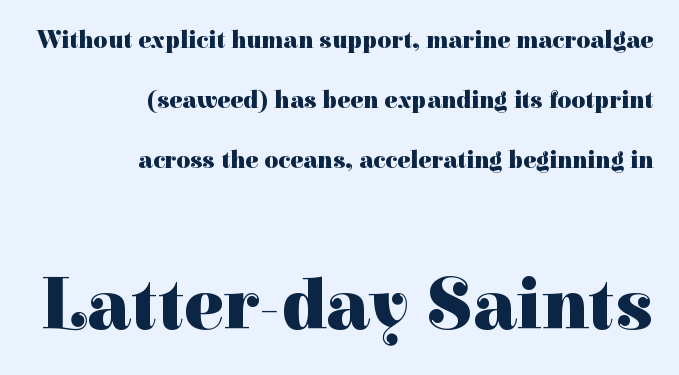
The image shows 73 px heavy serif type, upright; set right-aligned, loose line spacing (2.49x), normal letter spacing, not underlined; the second (bottom) block is 3.04x larger; high stroke contrast and a medium x-height.
